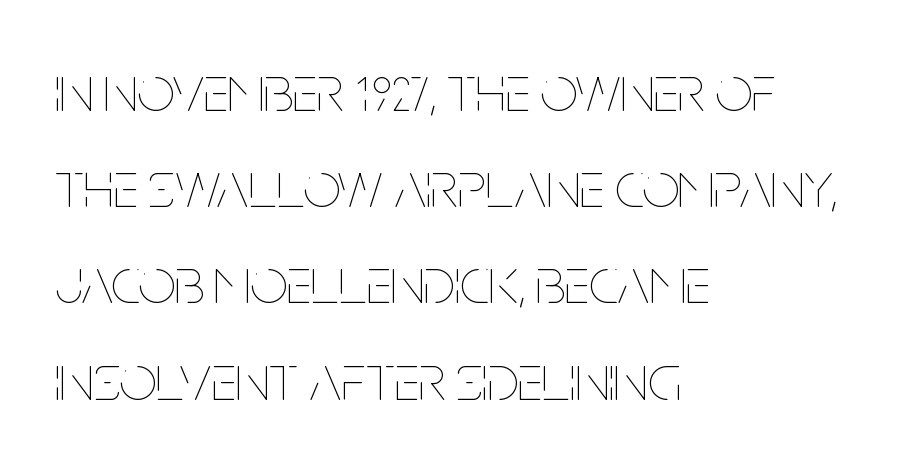
Q: Is the text bold? A: No.
Q: Is the text italic (slanted)? A: No, it is upright.
Q: Is the text underlined? A: No.
Q: How is the paragraph aligned? A: Left-aligned.
Q: Is the spacing between letters normal or unusually wide? A: Normal.
Q: Is the spacing between lines tight, normal or loose? A: Normal.
Q: Width (condensed, normal, or wide)? A: Condensed.
Q: Stroke contrast? A: Low.
Q: x-height? A: Large.
Q: Monospaced? A: No.
